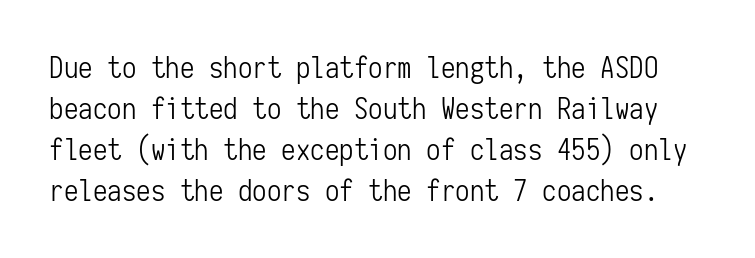
Here the glyphs are tracked normally, forming tight word shapes. The passage shown is typed in a monospace face where columns stay perfectly aligned. The passage shown stacks its lines at a standard gap. Classification — sans serif.
